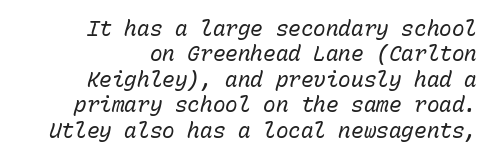
Here the glyphs are tracked normally, forming tight word shapes. In terms of posture, this sample is oblique. Short and long lines alike share a common ending point at right. Is the type heavy? It reads as light-to-regular instead.
